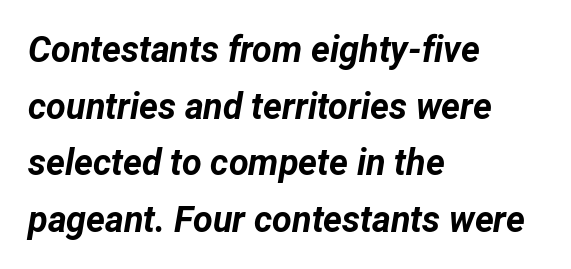
{"italic": "yes", "lean": "right", "slant_degrees": 12, "bold": "yes", "weight": "bold", "width": "normal", "stroke_contrast": "low", "x_height": "medium", "monospaced": "no", "underline": "no", "align": "left", "line_spacing": "normal", "line_spacing_ratio": 1.57, "letter_spacing": "normal", "letter_spacing_em": 0.0, "glyph_px": 36}
